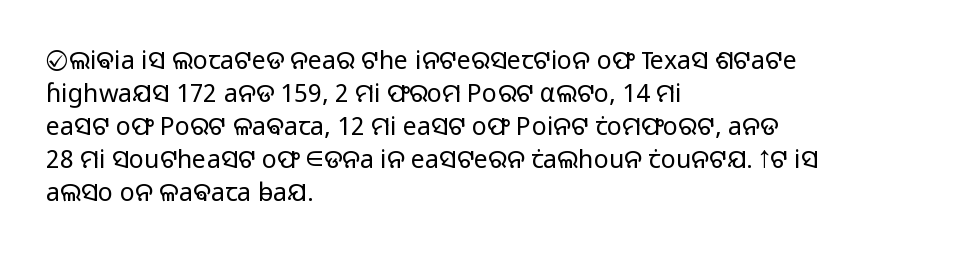
The image shows 25 px text type, upright; set left-aligned, normal line spacing (1.32x), normal letter spacing, not underlined.
